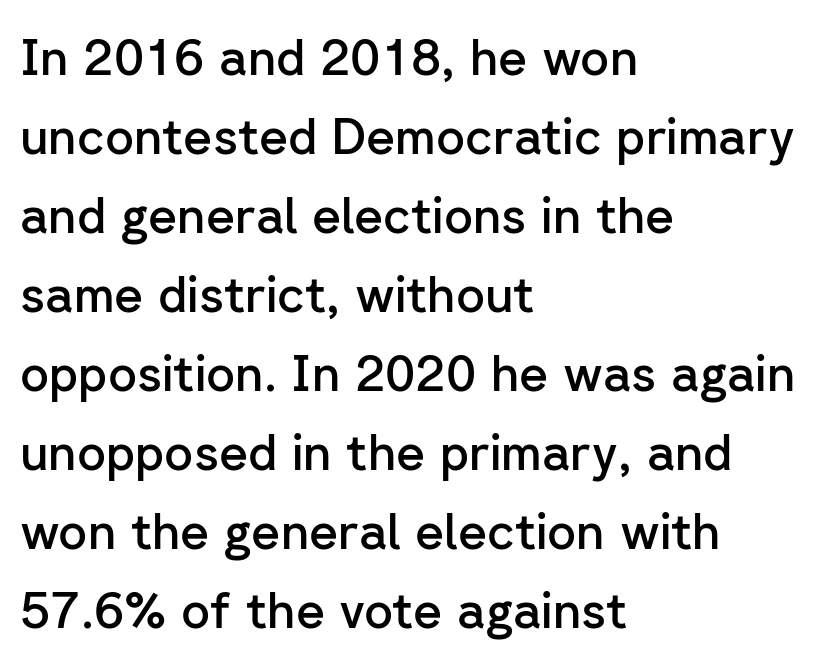
{"serif": "no", "italic": "no", "bold": "semi", "weight": "semibold", "width": "normal", "stroke_contrast": "low", "x_height": "medium", "monospaced": "no", "underline": "no", "align": "left", "line_spacing": "normal", "line_spacing_ratio": 1.58, "letter_spacing": "normal", "letter_spacing_em": 0.0, "glyph_px": 50}
